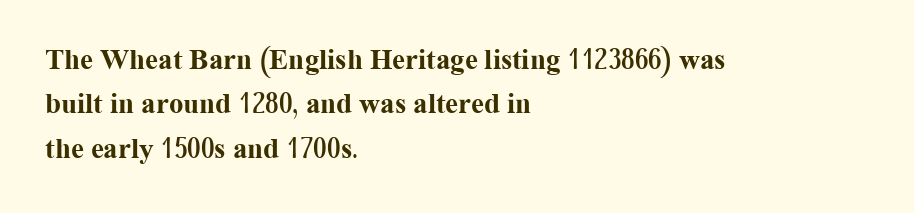
{"serif": "yes", "italic": "no", "bold": "yes", "weight": "bold", "width": "normal", "stroke_contrast": "medium", "x_height": "medium", "monospaced": "no", "underline": "no", "align": "left", "line_spacing": "normal", "line_spacing_ratio": 1.53, "letter_spacing": "normal", "letter_spacing_em": 0.0, "glyph_px": 29}
